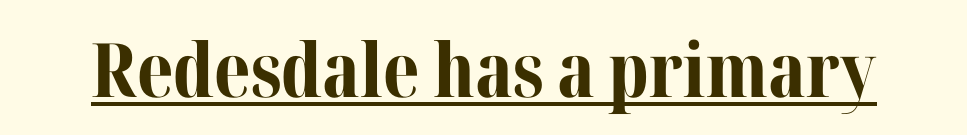
Q: Is the text bold? A: Yes.
Q: Is the text italic (slanted)? A: No, it is upright.
Q: Is the typeface a serif or a sans-serif typeface? A: Serif.
Q: Is the text underlined? A: Yes.
Q: Is the spacing between letters normal or unusually wide? A: Normal.
Q: Width (condensed, normal, or wide)? A: Normal.
Q: Stroke contrast? A: Medium.
Q: x-height? A: Medium.
Q: Monospaced? A: No.
